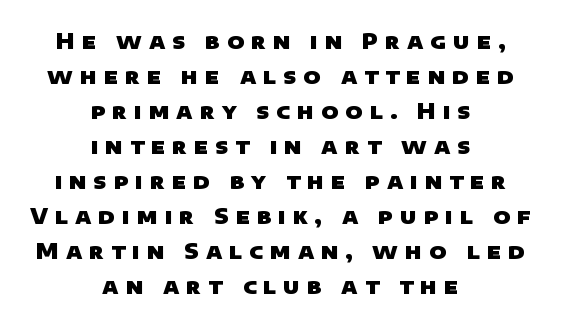
The image shows 21 px bold type; set centered, normal line spacing (1.67x), unusually wide letter spacing (+0.33 em), not underlined.
